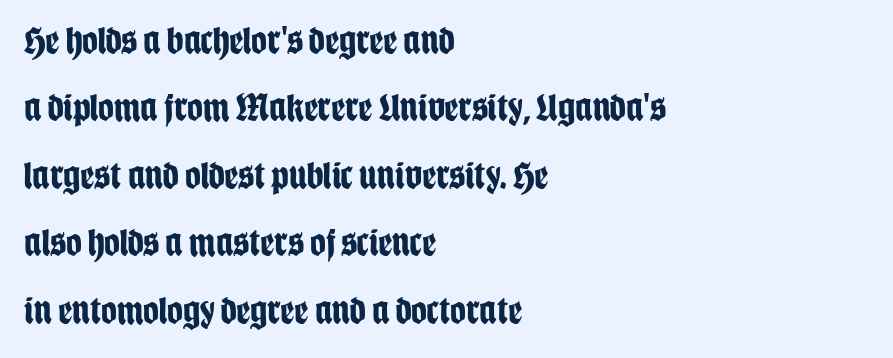
{"serif": "no", "italic": "no", "bold": "yes", "weight": "bold", "width": "condensed", "stroke_contrast": "low", "x_height": "large", "monospaced": "no", "underline": "no", "align": "left", "line_spacing_ratio": 1.73, "letter_spacing": "normal", "letter_spacing_em": 0.0, "glyph_px": 39}
